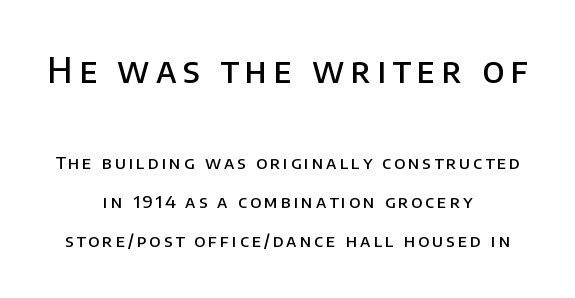
Glance below the letters and you will spot only blank space. Which margin do the lines hug? Neither — every line sits in the middle. Look at the glyph heights: the upper group is clearly the bigger setting. A typesetter would call this proportional, since set widths differ per character. The text was rendered using a sans face with plain stroke endings.
